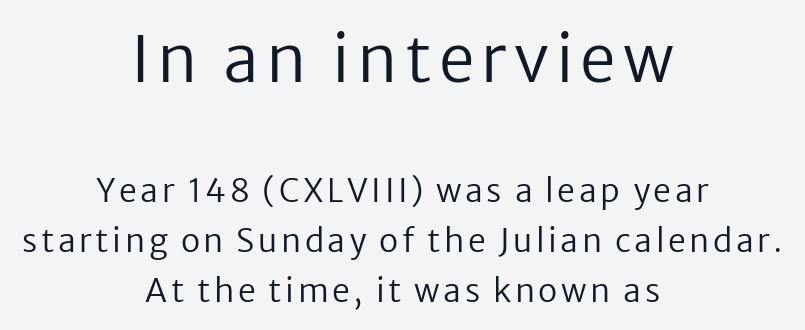
Q: Is the text bold? A: No.
Q: Is the text italic (slanted)? A: No, it is upright.
Q: Is the typeface a serif or a sans-serif typeface? A: Sans-serif.
Q: Is the text underlined? A: No.
Q: How is the paragraph aligned? A: Centered.
Q: Is the spacing between lines tight, normal or loose? A: Normal.
Q: Which block of text is set in a larger size, the first (top) or the second (bottom)? A: The first (top) one.
Q: Width (condensed, normal, or wide)? A: Normal.
Q: Stroke contrast? A: Low.
Q: x-height? A: Medium.
Q: Monospaced? A: No.
